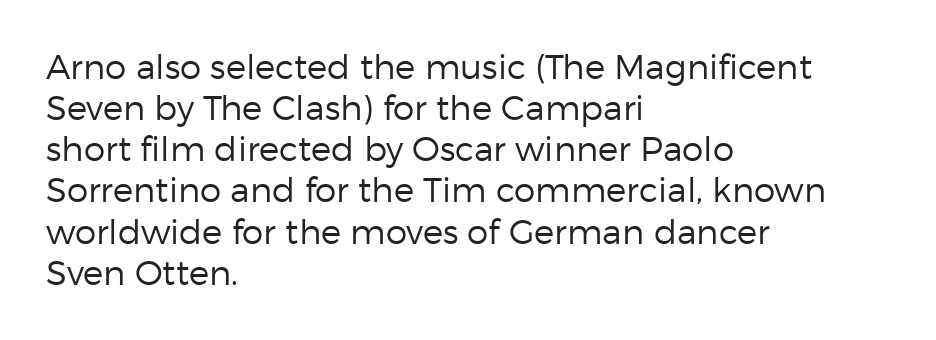
Q: Is the text bold? A: No.
Q: Is the text italic (slanted)? A: No, it is upright.
Q: Is the typeface a serif or a sans-serif typeface? A: Sans-serif.
Q: Is the text underlined? A: No.
Q: How is the paragraph aligned? A: Left-aligned.
Q: Is the spacing between letters normal or unusually wide? A: Normal.
Q: Width (condensed, normal, or wide)? A: Normal.
Q: Stroke contrast? A: Low.
Q: x-height? A: Medium.
Q: Monospaced? A: No.
